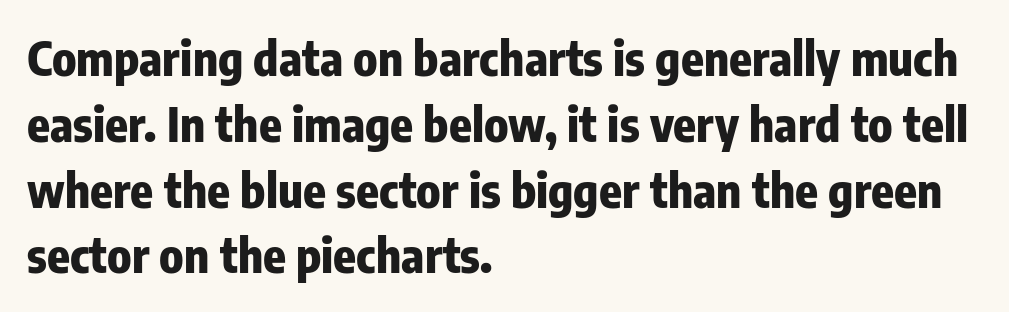
Q: Is the text bold? A: Yes.
Q: Is the text italic (slanted)? A: No, it is upright.
Q: Is the typeface a serif or a sans-serif typeface? A: Sans-serif.
Q: Is the text underlined? A: No.
Q: How is the paragraph aligned? A: Left-aligned.
Q: Is the spacing between letters normal or unusually wide? A: Normal.
Q: Is the spacing between lines tight, normal or loose? A: Normal.
Q: Width (condensed, normal, or wide)? A: Condensed.
Q: Stroke contrast? A: Low.
Q: x-height? A: Medium.
Q: Monospaced? A: No.
